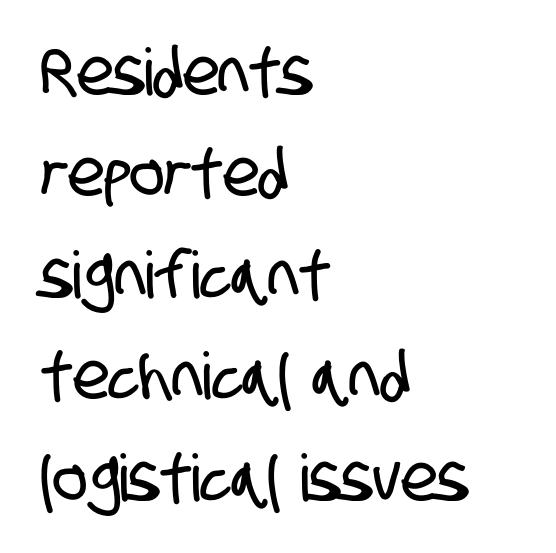
Q: Is the typeface a serif or a sans-serif typeface? A: Sans-serif.
Q: Is the text underlined? A: No.
Q: How is the paragraph aligned? A: Left-aligned.
Q: Is the spacing between letters normal or unusually wide? A: Normal.
Q: Is the spacing between lines tight, normal or loose? A: Normal.
Q: Width (condensed, normal, or wide)? A: Condensed.
Q: Stroke contrast? A: Low.
Q: x-height? A: Large.
Q: Monospaced? A: No.
